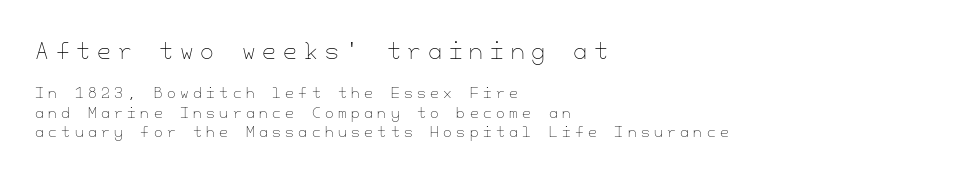
Q: Is the text bold? A: No.
Q: Is the text italic (slanted)? A: No, it is upright.
Q: Is the text underlined? A: No.
Q: How is the paragraph aligned? A: Left-aligned.
Q: Is the spacing between letters normal or unusually wide? A: Unusually wide.
Q: Is the spacing between lines tight, normal or loose? A: Normal.
Q: Which block of text is set in a larger size, the first (top) or the second (bottom)? A: The first (top) one.
